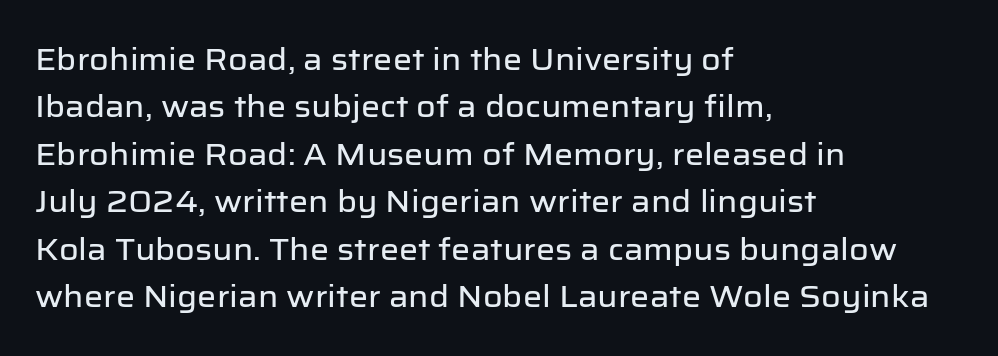
{"serif": "no", "italic": "no", "width": "normal", "stroke_contrast": "low", "x_height": "medium", "monospaced": "no", "underline": "no", "align": "left", "line_spacing": "normal", "line_spacing_ratio": 1.58, "letter_spacing": "normal", "letter_spacing_em": 0.0, "glyph_px": 30}
